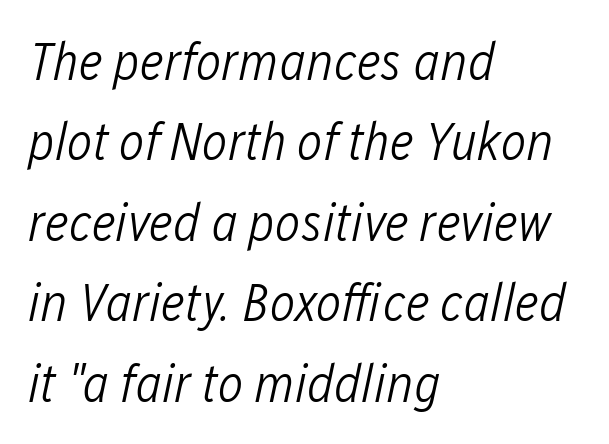
The image shows 54 px light, condensed type, italic (leaning right); set left-aligned, normal line spacing (1.49x), normal letter spacing, not underlined; low stroke contrast and a medium x-height.
